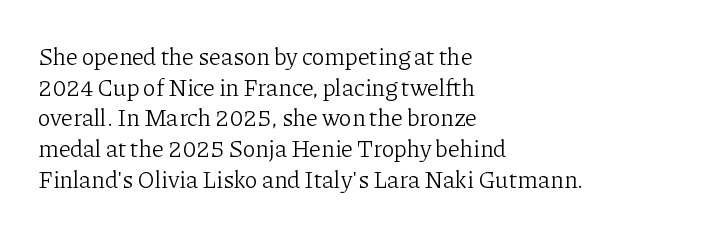
Is the type heavy? It reads as light-to-regular instead. Leftover space on each line is placed entirely after the last word. Characters follow at the spacing the type designer built in. The passage shown stacks its lines at a standard gap.
